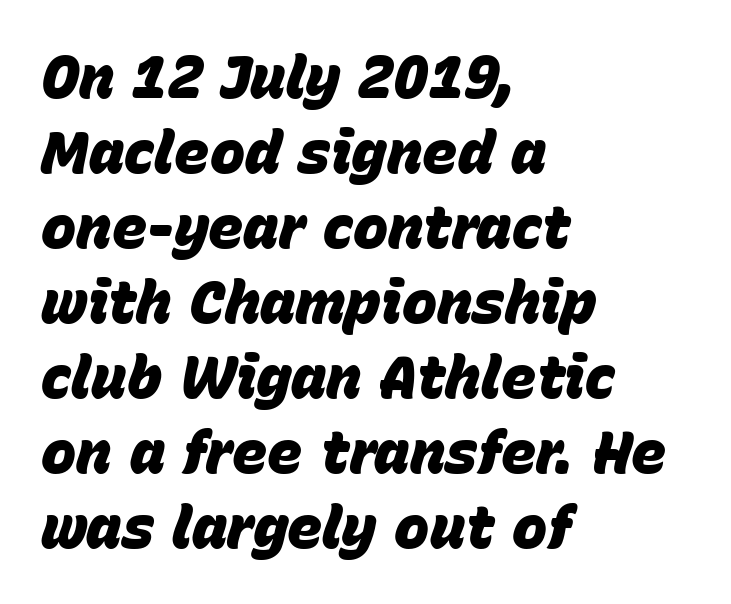
{"italic": "yes", "lean": "right", "slant_degrees": 15, "bold": "yes", "weight": "heavy", "width": "normal", "stroke_contrast": "low", "x_height": "large", "monospaced": "no", "underline": "no", "align": "left", "line_spacing": "normal", "line_spacing_ratio": 1.27, "letter_spacing": "normal", "letter_spacing_em": 0.0, "glyph_px": 59}
